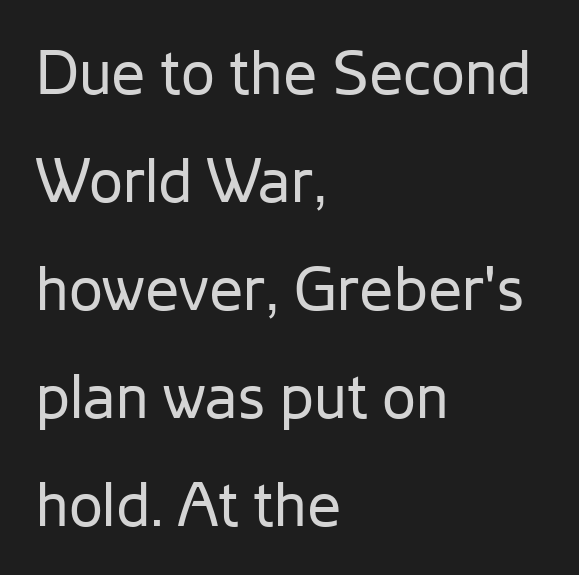
The strip under each line holds only bare page. This sample has the flowing, uneven cadence of proportional lettering. Every character sits straight up, as roman type does. The face used here is rendered with its standard letterfit.
